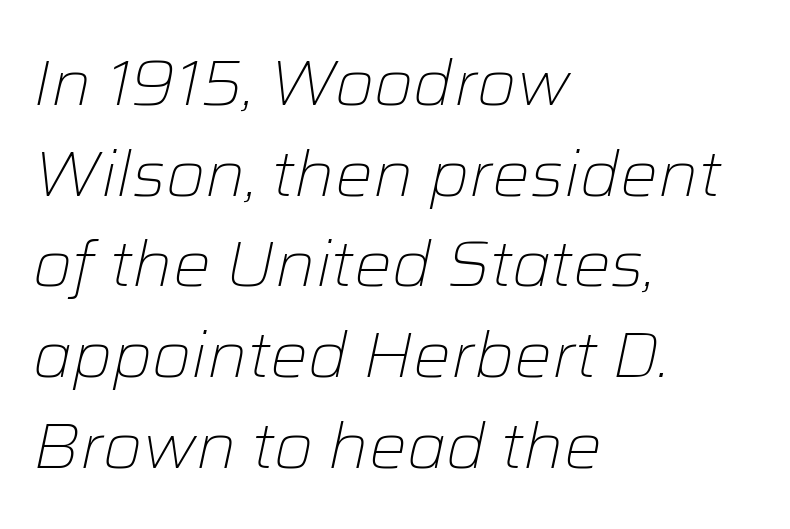
Q: Is the text bold? A: No.
Q: Is the text italic (slanted)? A: Yes, it leans right by about 12 degrees.
Q: Is the text underlined? A: No.
Q: How is the paragraph aligned? A: Left-aligned.
Q: Is the spacing between letters normal or unusually wide? A: Normal.
Q: Is the spacing between lines tight, normal or loose? A: Normal.
Q: Width (condensed, normal, or wide)? A: Normal.
Q: Stroke contrast? A: Low.
Q: x-height? A: Medium.
Q: Monospaced? A: No.
